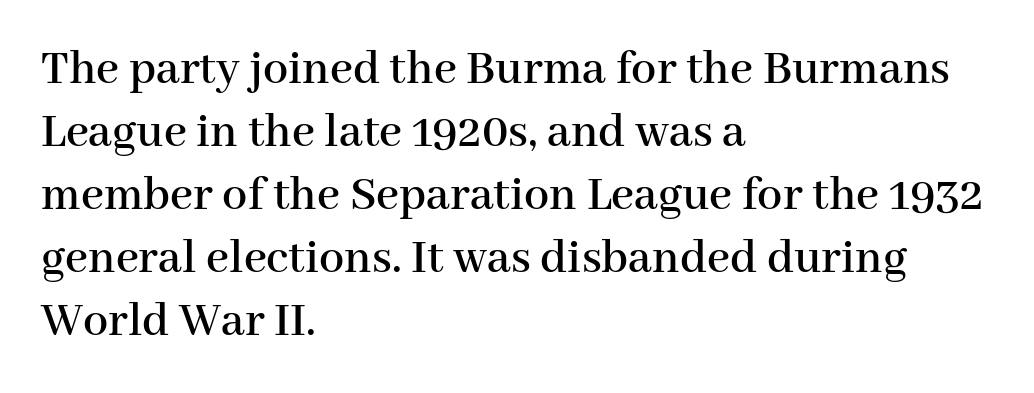
Each row of text sits above clean, open space. In terms of letterform style, serifs are clearly present. The passage shown has conventional tracking throughout. No italicization has been applied; the sample stays upright. Is the block centered? No — it sits flush against the left margin.
